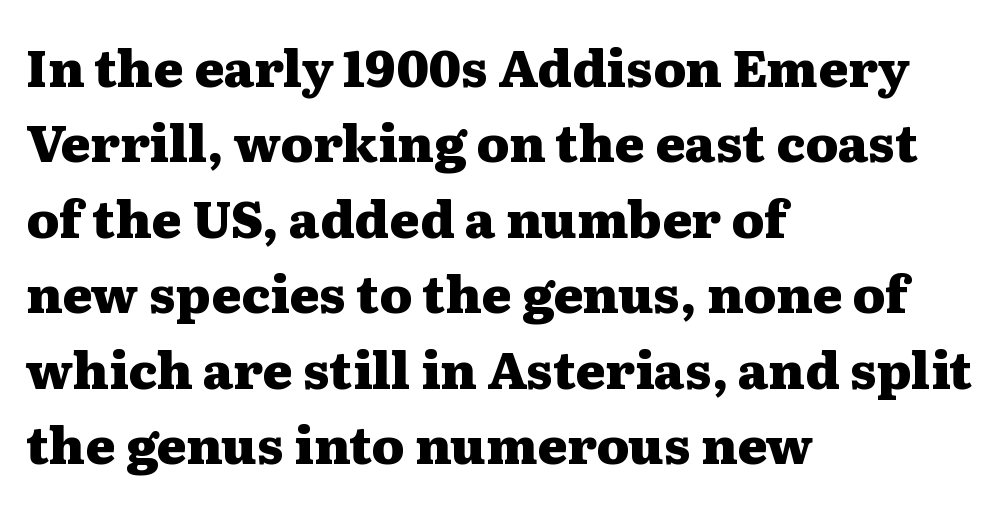
{"serif": "yes", "italic": "no", "bold": "yes", "weight": "heavy", "width": "wide", "stroke_contrast": "medium", "x_height": "medium", "monospaced": "no", "underline": "no", "align": "left", "line_spacing": "normal", "line_spacing_ratio": 1.48, "letter_spacing": "normal", "letter_spacing_em": 0.0, "glyph_px": 51}
